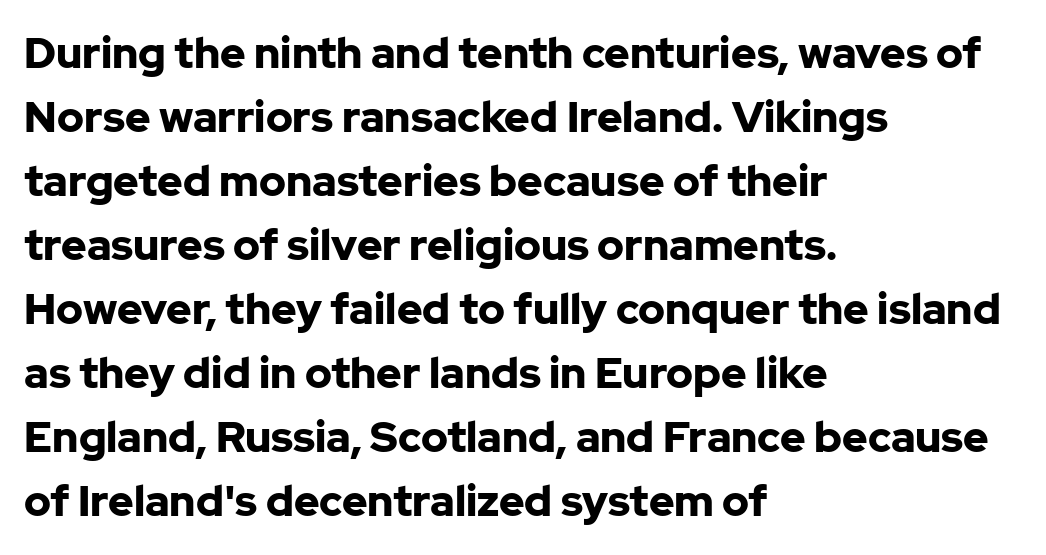
Letter spacing: default. Evenly set lines give the paragraph a standard silhouette. The face used here has the dense, thick strokes of a bold. Unlike a traditional serif, this face leaves its strokes unadorned.
